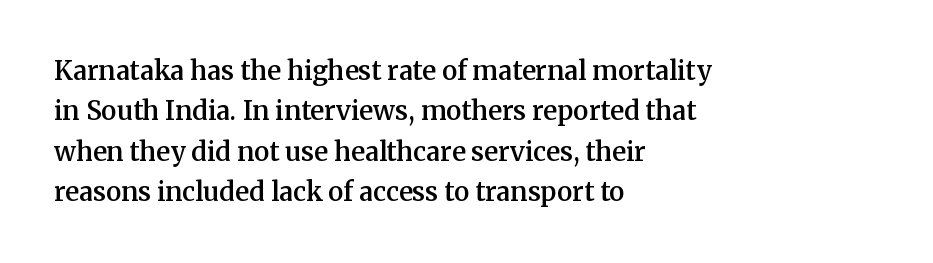
{"italic": "no", "bold": "semi", "underline": "no", "align": "left", "line_spacing": "normal", "line_spacing_ratio": 1.55, "letter_spacing": "normal", "letter_spacing_em": 0.0, "glyph_px": 26}
